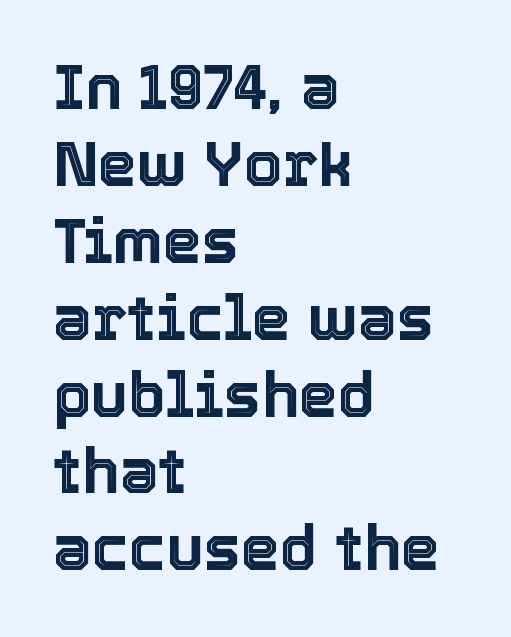
These lines are set flush left with a ragged right edge. Has an underline been added? It has not. Is the letter spacing exaggerated? No — it looks like the ordinary default. The letters stand upright; this is a roman face. Looks like regular typesetting: each glyph gets only the width it needs.
